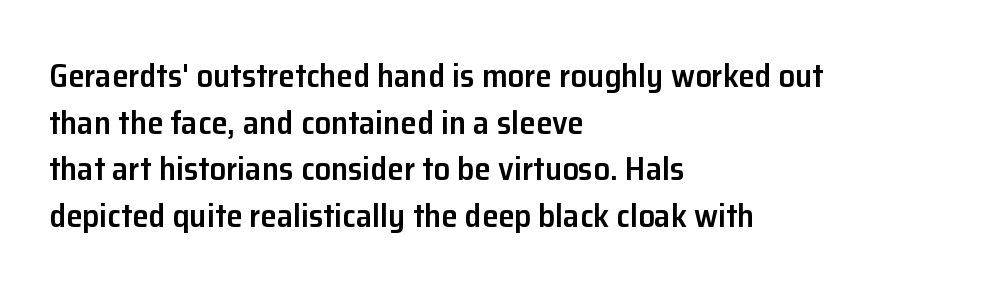
A somewhat darkened texture: the type is semibold rather than bold. Nope, not italic — everything's standing straight. Whoever set this chose a conventional vertical rhythm. The lines are quadded left. Bare-footed words on every line.
